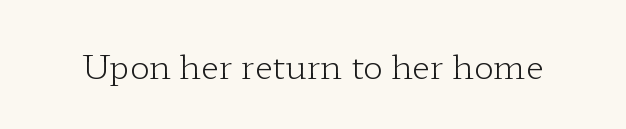
The image shows 33 px light, wide serif type, upright; set normal letter spacing, not underlined; low stroke contrast and a medium x-height.
